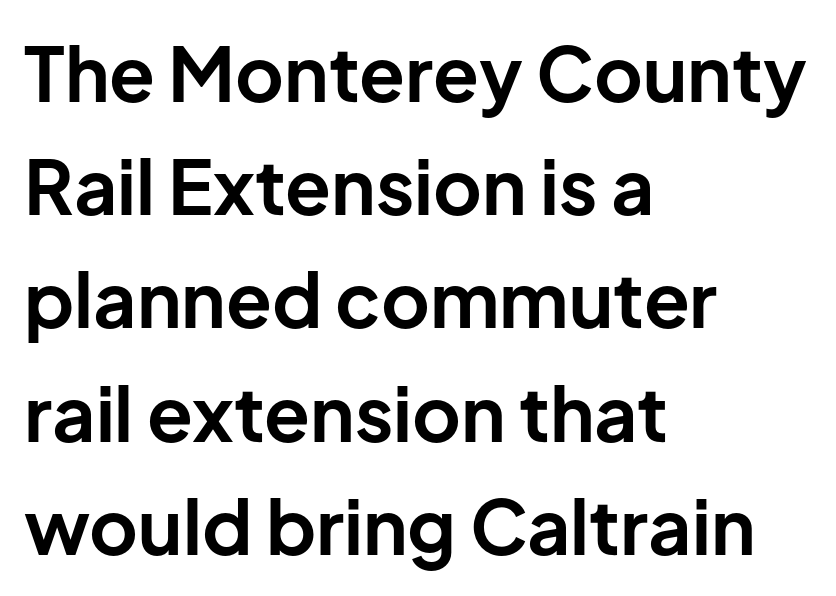
Q: Is the text bold? A: Yes.
Q: Is the text italic (slanted)? A: No, it is upright.
Q: Is the typeface a serif or a sans-serif typeface? A: Sans-serif.
Q: Is the text underlined? A: No.
Q: How is the paragraph aligned? A: Left-aligned.
Q: Is the spacing between letters normal or unusually wide? A: Normal.
Q: Is the spacing between lines tight, normal or loose? A: Normal.
Q: Width (condensed, normal, or wide)? A: Normal.
Q: Stroke contrast? A: Low.
Q: x-height? A: Medium.
Q: Monospaced? A: No.
